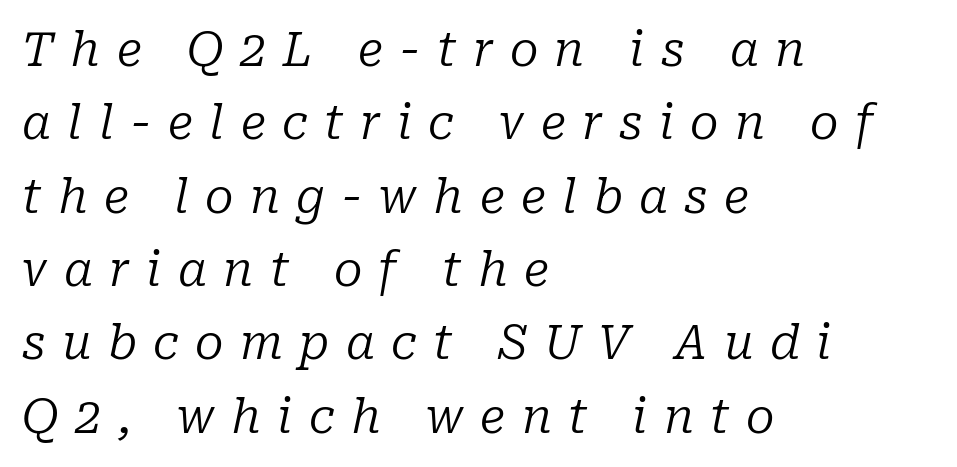
The image shows 47 px regular-weight serif type, italic (leaning right); set left-aligned, normal line spacing (1.56x), unusually wide letter spacing (+0.35 em), not underlined; low stroke contrast and a medium x-height.
